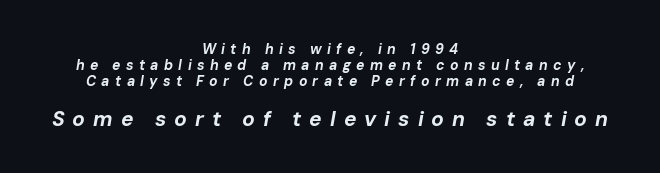
Q: Is the text bold? A: Yes.
Q: Is the text italic (slanted)? A: Yes, it leans right by about 10 degrees.
Q: Is the text underlined? A: No.
Q: How is the paragraph aligned? A: Centered.
Q: Is the spacing between letters normal or unusually wide? A: Unusually wide.
Q: Is the spacing between lines tight, normal or loose? A: Tight.
Q: Which block of text is set in a larger size, the first (top) or the second (bottom)? A: The second (bottom) one.
